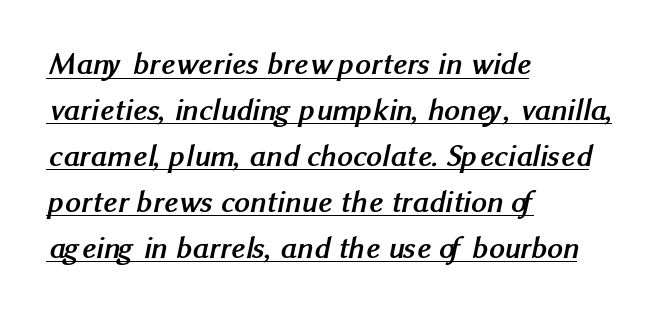
The letters advance in unequal steps, a hallmark of proportional type. How are the letters spaced? Ordinarily, with no added tracking. These lines stack with their left ends in a neat column. The passage shown is typeset with a sans-serif family. The string is rendered with underlining switched on. Heavy-handed strokes throughout: this text is bold.
